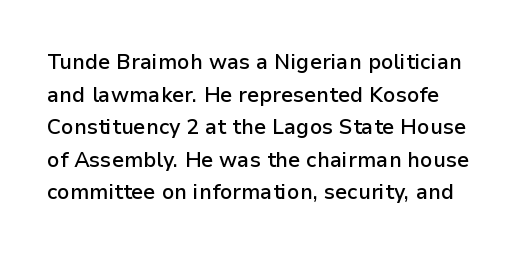
{"italic": "no", "bold": "semi", "underline": "no", "line_spacing": "normal", "line_spacing_ratio": 1.55, "letter_spacing": "normal", "letter_spacing_em": 0.0, "glyph_px": 21}
